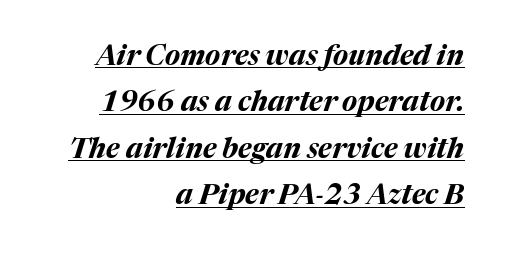
The image shows 28 px bold type, italic (leaning right); set right-aligned, normal line spacing (1.66x), normal letter spacing, underlined; medium stroke contrast and a medium x-height.
